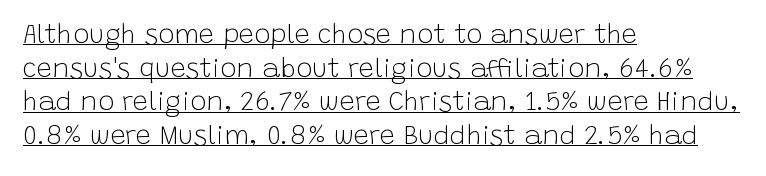
The image shows 27 px text type, upright; set left-aligned, normal line spacing (1.25x), normal letter spacing, underlined.
